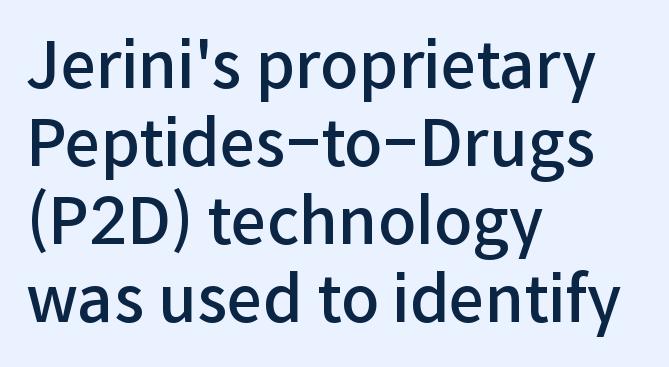
{"serif": "no", "italic": "no", "bold": "semi", "weight": "semibold", "width": "normal", "stroke_contrast": "low", "x_height": "medium", "monospaced": "no", "underline": "no", "align": "left", "line_spacing_ratio": 1.24, "letter_spacing": "normal", "letter_spacing_em": 0.0, "glyph_px": 63}
